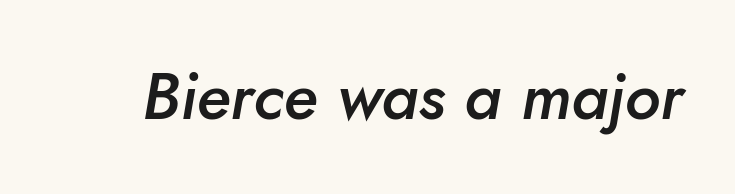
The image shows 65 px semibold type, italic (leaning right); set normal letter spacing, not underlined; low stroke contrast and a small x-height.
